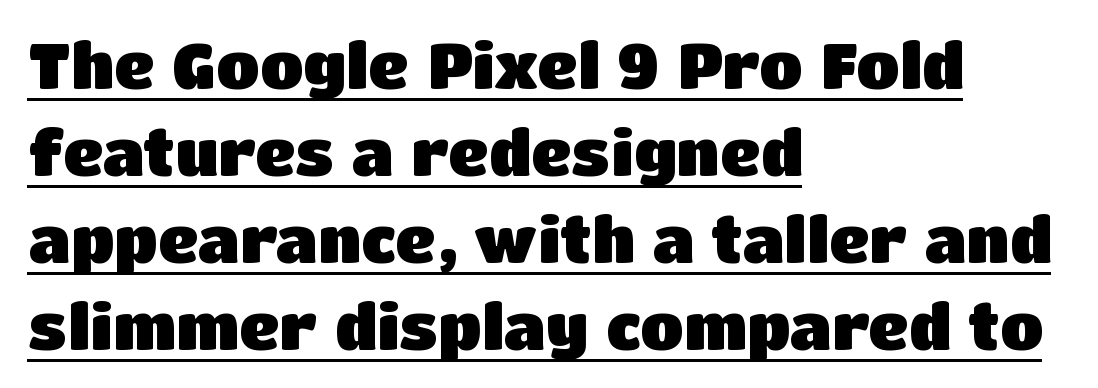
The image shows 63 px heavy sans-serif type, upright; set left-aligned, normal line spacing (1.38x), normal letter spacing, underlined; low stroke contrast and a large x-height.
